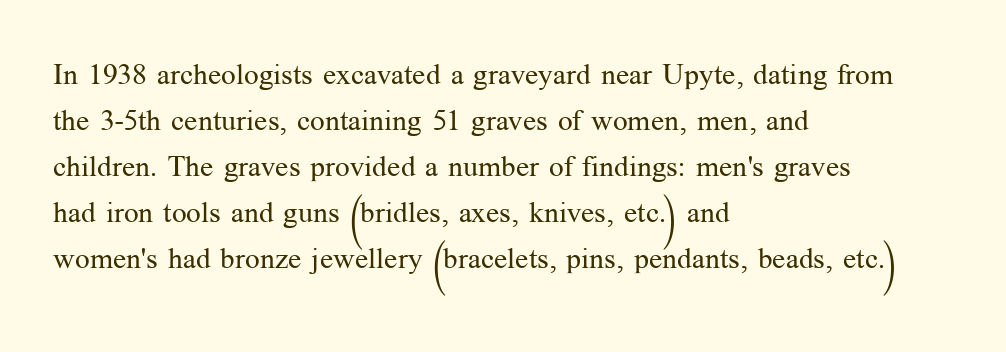
{"serif": "yes", "italic": "no", "bold": "no", "weight": "regular", "width": "normal", "stroke_contrast": "medium", "x_height": "medium", "monospaced": "no", "underline": "no", "align": "left", "line_spacing": "normal", "line_spacing_ratio": 1.59, "letter_spacing": "normal", "letter_spacing_em": 0.0, "glyph_px": 29}
